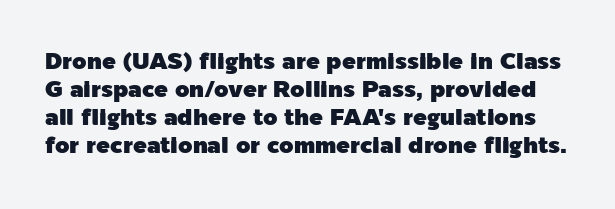
Q: Is the text italic (slanted)? A: No, it is upright.
Q: Is the text underlined? A: No.
Q: Is the spacing between letters normal or unusually wide? A: Normal.
